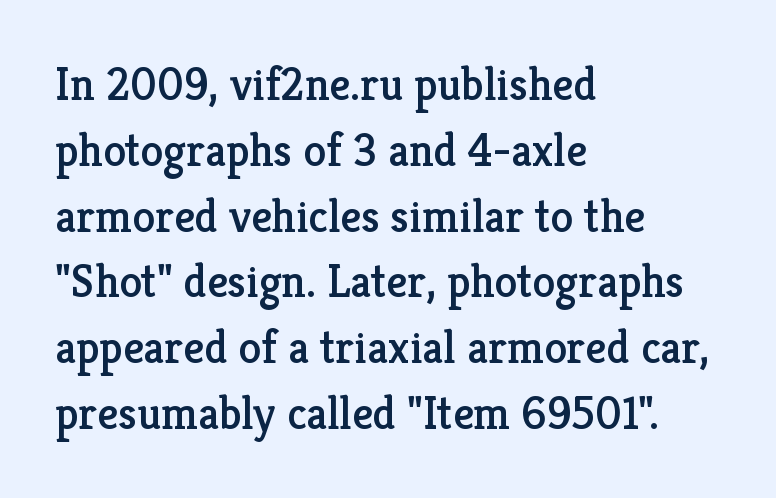
The image shows 46 px serif type, upright; set left-aligned, normal line spacing (1.43x), normal letter spacing, not underlined; low stroke contrast and a medium x-height.
